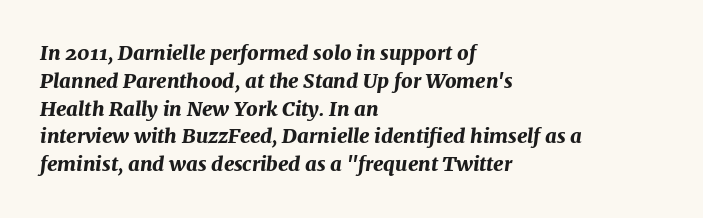
Q: Is the text bold? A: Yes.
Q: Is the text italic (slanted)? A: Yes, it leans right by about 7 degrees.
Q: Is the text underlined? A: No.
Q: How is the paragraph aligned? A: Left-aligned.
Q: Is the spacing between letters normal or unusually wide? A: Normal.
Q: Is the spacing between lines tight, normal or loose? A: Normal.
